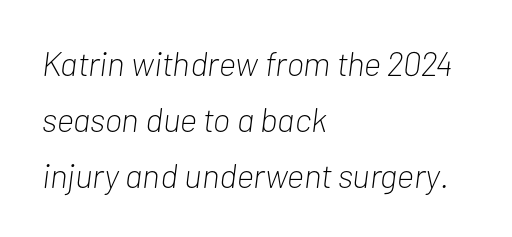
Q: Is the text bold? A: No.
Q: Is the text italic (slanted)? A: Yes, it leans right by about 7 degrees.
Q: Is the text underlined? A: No.
Q: How is the paragraph aligned? A: Left-aligned.
Q: Is the spacing between letters normal or unusually wide? A: Normal.
Q: Is the spacing between lines tight, normal or loose? A: Normal.
Q: Width (condensed, normal, or wide)? A: Condensed.
Q: Stroke contrast? A: Low.
Q: x-height? A: Medium.
Q: Monospaced? A: No.
